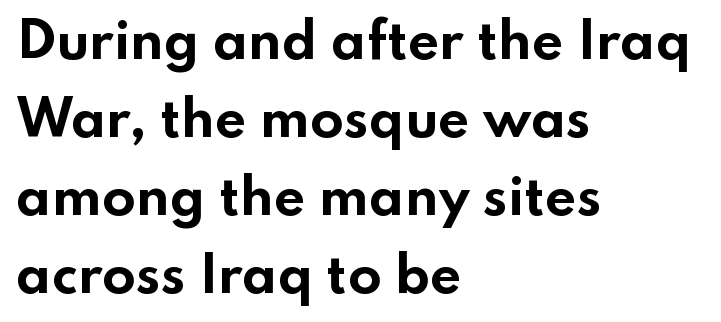
{"serif": "no", "italic": "no", "bold": "yes", "weight": "bold", "width": "wide", "stroke_contrast": "low", "x_height": "small", "monospaced": "no", "underline": "no", "align": "left", "line_spacing": "normal", "line_spacing_ratio": 1.59, "letter_spacing": "normal", "letter_spacing_em": 0.0, "glyph_px": 49}
